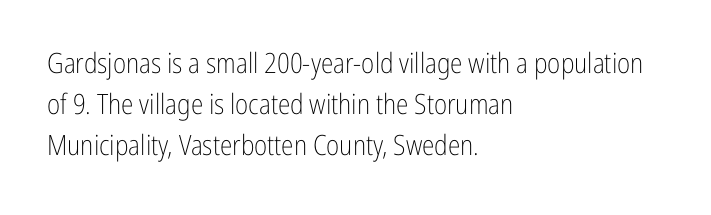
Tracking here is standard; glyphs follow each other at the usual distance. The foot of each line stays bare and open. The typesetter chose a ragged-right arrangement here. This sample keeps an unexceptional amount of space between lines. These glyphs show unthickened strokes, regular width or finer. This rendering employs a face without finishing strokes, i.e., a sans-serif.
